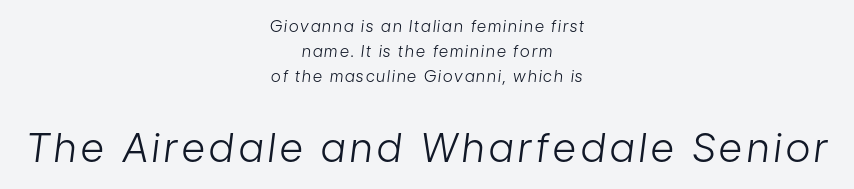
Horizontally, the lines are justified to the midpoint only. The font sits on the lighter half of the weight spectrum, regular included. Does the bottom block carry the larger type? Yes, it does. How would I describe the line gaps? Plain and ordinary. You could not count columns in this text — the font is proportionally spaced. Anything drawn beneath the words? Only blank space.
